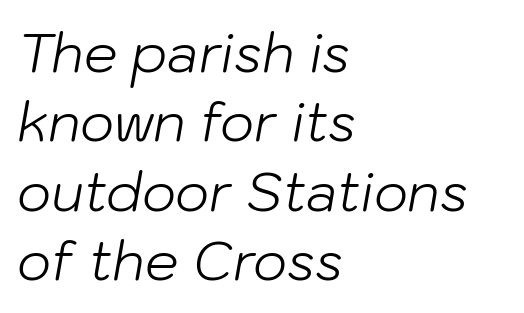
Does the leading feel generous? No, just average. Is this a fixed-width face? No — the glyphs have proportional, varying widths. The words here are not underlined. Honestly, the letter spacing is just normal — you wouldn't notice it. The face used here has a pronounced slope to its letters.
